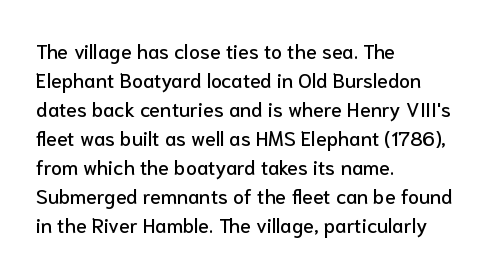
Q: Is the text italic (slanted)? A: No, it is upright.
Q: Is the text underlined? A: No.
Q: How is the paragraph aligned? A: Left-aligned.
Q: Is the spacing between letters normal or unusually wide? A: Normal.
Q: Is the spacing between lines tight, normal or loose? A: Normal.
